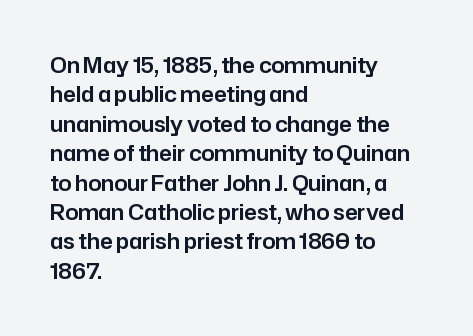
Q: Is the text italic (slanted)? A: No, it is upright.
Q: Is the text underlined? A: No.
Q: How is the paragraph aligned? A: Left-aligned.
Q: Is the spacing between letters normal or unusually wide? A: Normal.
Q: Is the spacing between lines tight, normal or loose? A: Normal.
